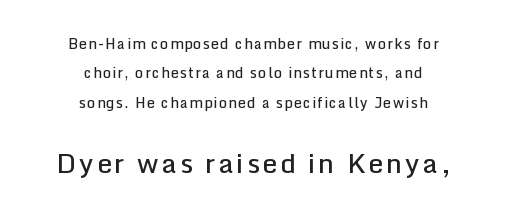
Baseline-to-baseline distance is far greater than the letter height. Posture: upright roman. Casual observation: everything's sitting right in the middle. Bold? Not quite — semibold, heavier than regular but stopping short. Clear beneath every line of the passage. Visually, the bottom section dominates because its glyphs are scaled up.
